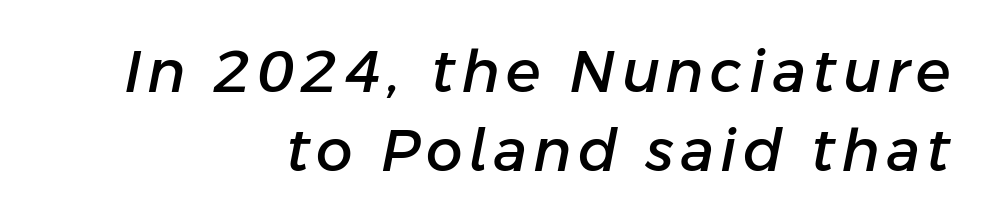
{"italic": "yes", "lean": "right", "slant_degrees": 11, "width": "normal", "stroke_contrast": "low", "x_height": "medium", "monospaced": "no", "underline": "no", "align": "right", "line_spacing": "normal", "line_spacing_ratio": 1.37, "glyph_px": 58}
